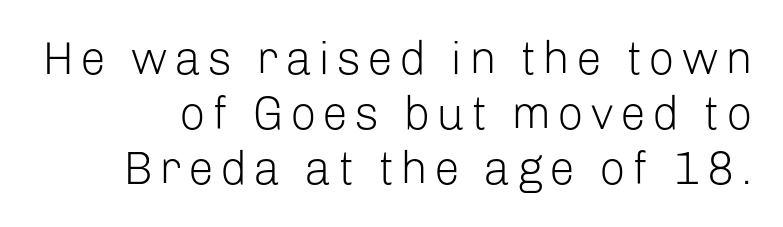
Is this a sans? Yes — the strokes have no serifs. Ink coverage per letter is moderate at most. The passage shown is typed in a proportional face where columns would drift. The lettering holds an erect, upright posture throughout.
